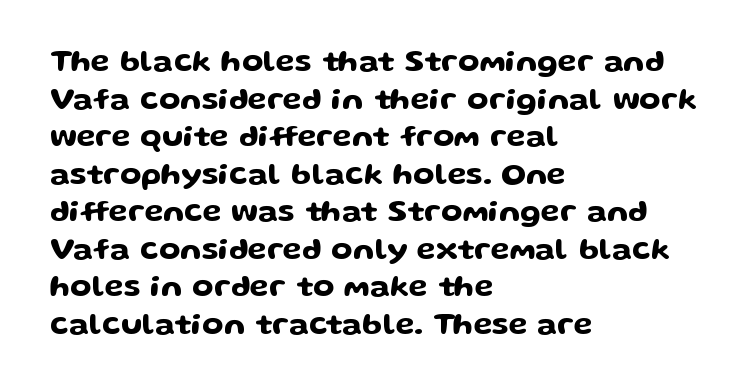
{"serif": "no", "italic": "no", "width": "wide", "stroke_contrast": "low", "x_height": "medium", "monospaced": "no", "underline": "no", "align": "left", "line_spacing_ratio": 1.21, "letter_spacing": "normal", "letter_spacing_em": 0.0, "glyph_px": 31}
